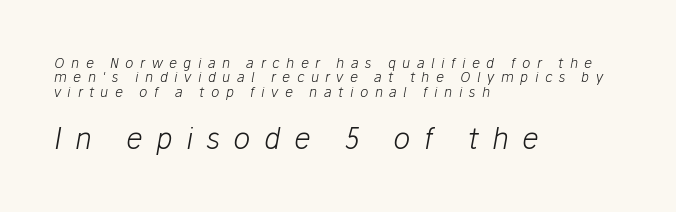
{"italic": "yes", "lean": "right", "slant_degrees": 10, "bold": "no", "weight": "light", "width": "normal", "stroke_contrast": "low", "x_height": "medium", "monospaced": "no", "underline": "no", "align": "left", "line_spacing": "tight", "line_spacing_ratio": 1.03, "letter_spacing": "wide", "letter_spacing_em": 0.46, "larger_block": "second", "size_ratio": 2.07, "glyph_px": 29}
